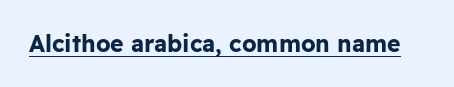
Heavy, bold letterforms. A rule runs beneath these lines of type. The type is set solid horizontally, with unmodified tracking. The lettering stays uniformly vertical, giving the passage a roman look.
